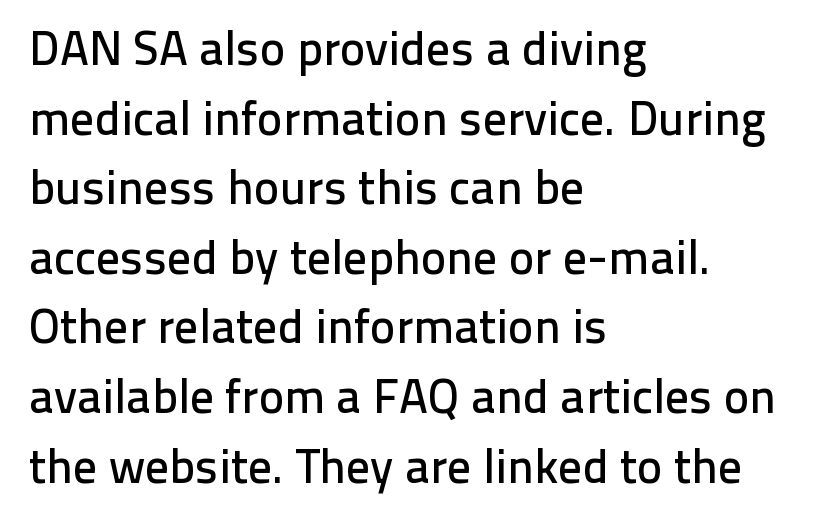
The image shows 48 px sans-serif type, upright; set left-aligned, normal line spacing (1.45x), normal letter spacing, not underlined; low stroke contrast and a medium x-height.
